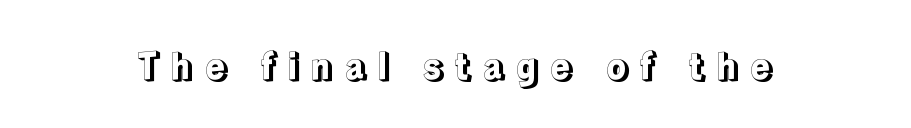
Q: Is the text italic (slanted)? A: No, it is upright.
Q: Is the text underlined? A: No.
Q: Is the spacing between letters normal or unusually wide? A: Unusually wide.
Q: Width (condensed, normal, or wide)? A: Normal.
Q: x-height? A: Medium.
Q: Monospaced? A: No.
